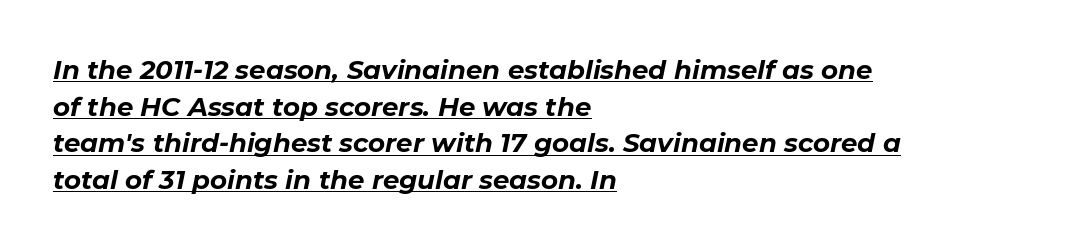
Q: Is the text bold? A: Yes.
Q: Is the text italic (slanted)? A: Yes, it leans right by about 11 degrees.
Q: Is the text underlined? A: Yes.
Q: How is the paragraph aligned? A: Left-aligned.
Q: Is the spacing between letters normal or unusually wide? A: Normal.
Q: Is the spacing between lines tight, normal or loose? A: Normal.
